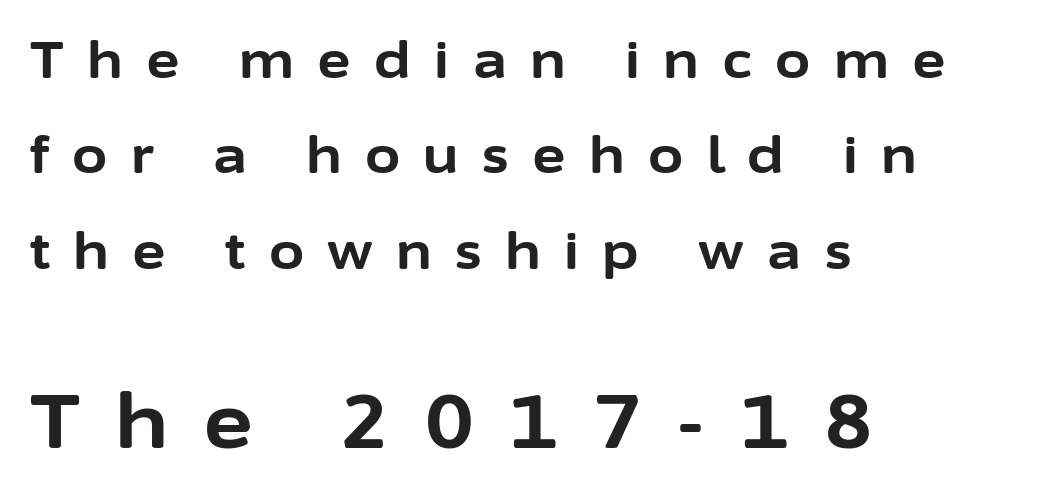
The image shows 76 px bold sans-serif type, upright; set left-aligned, line spacing 1.87x, unusually wide letter spacing (+0.46 em), not underlined; the second (bottom) block is 1.49x larger; low stroke contrast and a medium x-height.
